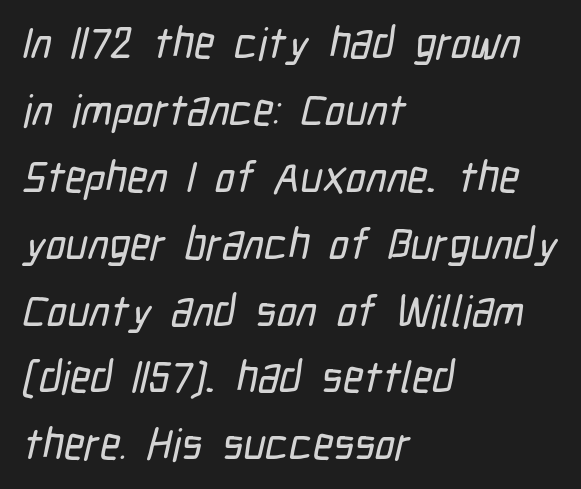
Q: Is the typeface a serif or a sans-serif typeface? A: Sans-serif.
Q: Is the text underlined? A: No.
Q: How is the paragraph aligned? A: Left-aligned.
Q: Is the spacing between letters normal or unusually wide? A: Normal.
Q: Is the spacing between lines tight, normal or loose? A: Normal.
Q: Width (condensed, normal, or wide)? A: Condensed.
Q: Stroke contrast? A: Low.
Q: x-height? A: Medium.
Q: Monospaced? A: No.
